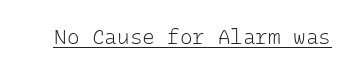
The image shows 21 px text type, upright; set normal letter spacing, underlined.
